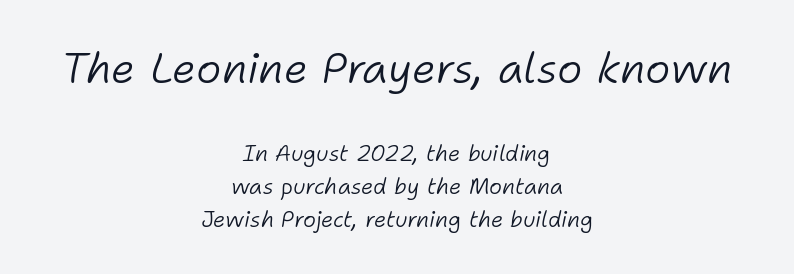
Q: Is the text bold? A: No.
Q: Is the text italic (slanted)? A: Yes, it leans right by about 11 degrees.
Q: Is the text underlined? A: No.
Q: How is the paragraph aligned? A: Centered.
Q: Is the spacing between letters normal or unusually wide? A: Normal.
Q: Is the spacing between lines tight, normal or loose? A: Normal.
Q: Which block of text is set in a larger size, the first (top) or the second (bottom)? A: The first (top) one.
Q: Width (condensed, normal, or wide)? A: Normal.
Q: Stroke contrast? A: Low.
Q: x-height? A: Medium.
Q: Monospaced? A: No.
